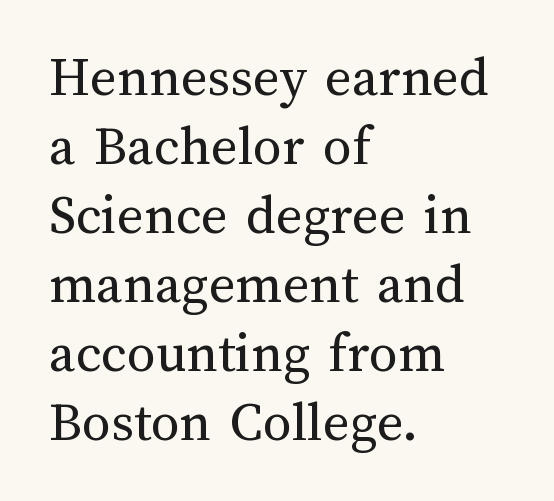
{"italic": "no", "bold": "no", "weight": "regular", "width": "normal", "stroke_contrast": "medium", "x_height": "medium", "monospaced": "no", "underline": "no", "align": "left", "line_spacing_ratio": 1.21, "letter_spacing": "normal", "letter_spacing_em": 0.0, "glyph_px": 57}
